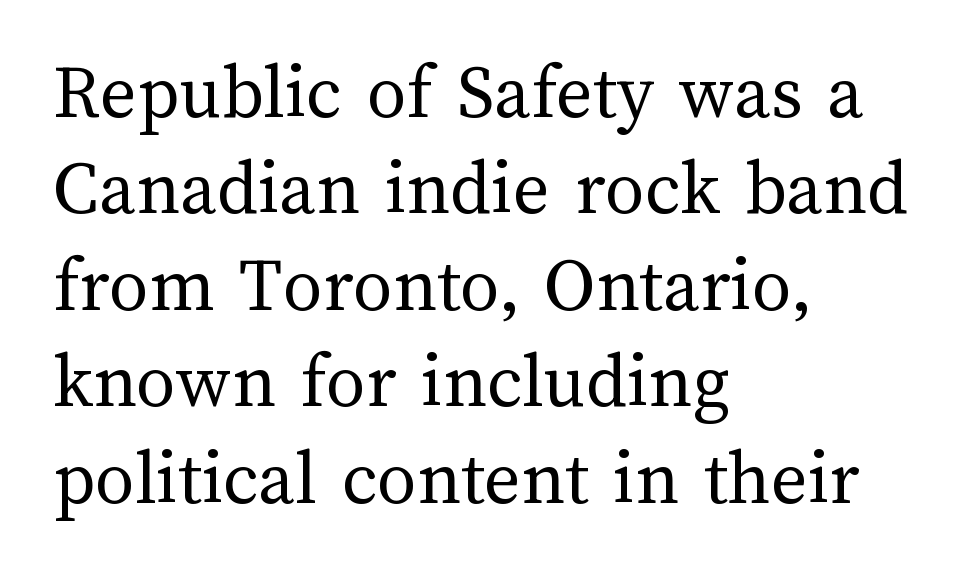
You can tell it's not italic because the verticals are truly vertical. Bare-footed words on every line. The lines in this sample share a left origin and differ only in where they stop. The rendering uses natural spacing where letterforms have individual widths. Standard letterfit; no display-style spreading of the glyphs. The cut favours lightness, reaching ordinary text weight at its darkest.
